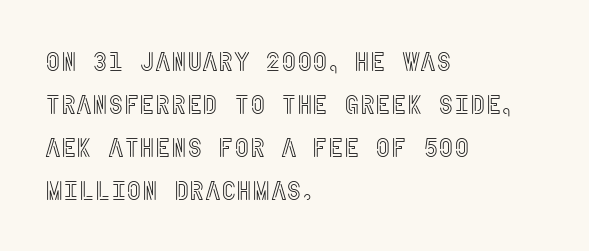
Q: Is the text italic (slanted)? A: No, it is upright.
Q: Is the text underlined? A: No.
Q: How is the paragraph aligned? A: Left-aligned.
Q: Is the spacing between letters normal or unusually wide? A: Normal.
Q: Is the spacing between lines tight, normal or loose? A: Normal.
